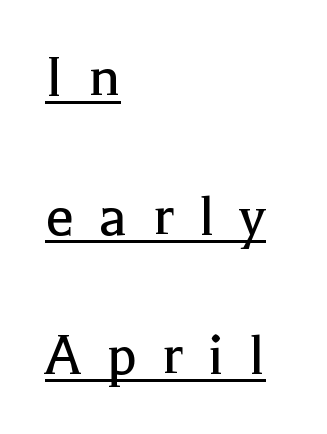
Short note: letters widely spaced. These lines are set flush left with a ragged right edge. The string is rendered with underlining switched on. Proportional: the letters do not fall into vertical columns.
